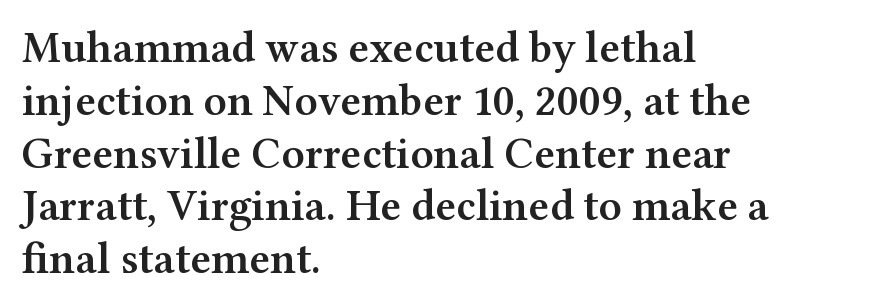
Q: Is the text bold? A: Semi-bold.
Q: Is the text italic (slanted)? A: No, it is upright.
Q: Is the typeface a serif or a sans-serif typeface? A: Serif.
Q: Is the text underlined? A: No.
Q: How is the paragraph aligned? A: Left-aligned.
Q: Is the spacing between letters normal or unusually wide? A: Normal.
Q: Width (condensed, normal, or wide)? A: Wide.
Q: Stroke contrast? A: Medium.
Q: x-height? A: Medium.
Q: Monospaced? A: No.
